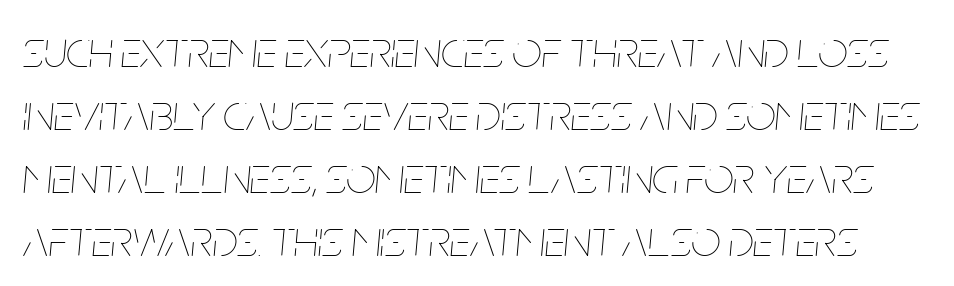
{"italic": "yes", "lean": "right", "slant_degrees": 5, "bold": "no", "weight": "thin", "width": "condensed", "stroke_contrast": "low", "x_height": "large", "monospaced": "no", "underline": "no", "line_spacing_ratio": 1.21, "letter_spacing": "normal", "letter_spacing_em": 0.0, "glyph_px": 52}
